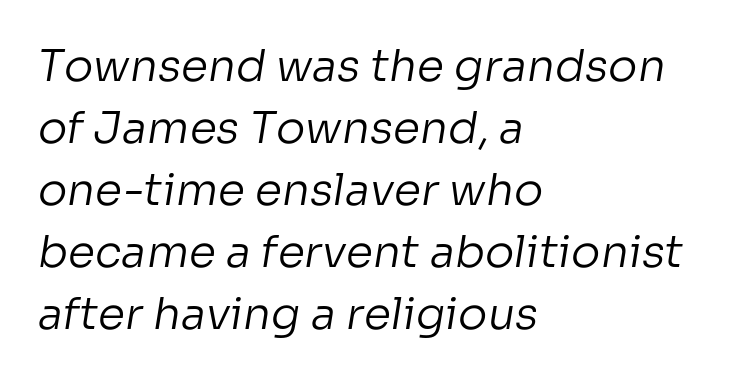
The typesetter chose a ragged-right arrangement here. The face used here is proportionally spaced, like ordinary book or web type. Is this a sans? Yes — the strokes have no serifs. Reading down the column, the eye jumps a familiar distance to each next line. Words float on clear page, feet unadorned. Is the type heavy? It reads as light-to-regular instead.
